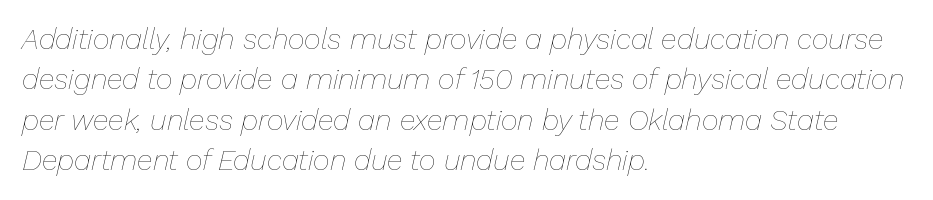
The paragraph shown leans on its left margin. The font's italic variant was chosen for this text. Vertical stems look standard width or narrower in stroke. Looks like regular typesetting: each glyph gets only the width it needs.
